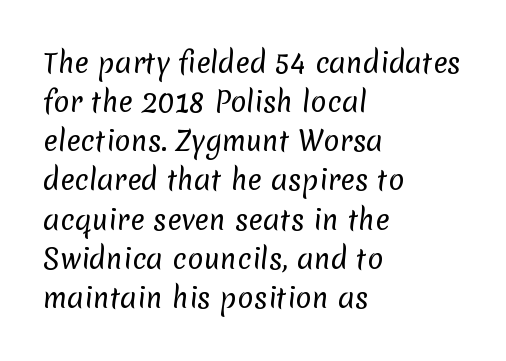
{"bold": "no", "underline": "no", "align": "left", "line_spacing": "normal", "line_spacing_ratio": 1.45, "letter_spacing": "normal", "letter_spacing_em": 0.0, "glyph_px": 27}
